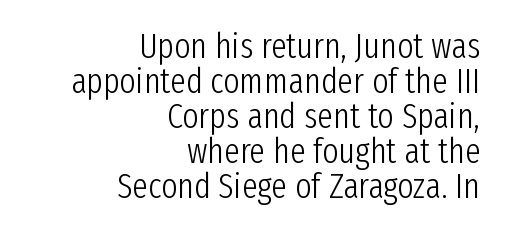
Think standard paragraph weight, or any step lighter than that. The glyphs are unaccompanied by any horizontal stroke below them. Serif or sans? Sans — the stroke terminals are bare. No extra tracking has been applied to these lines. In CSS terms this would be text-align: right.
